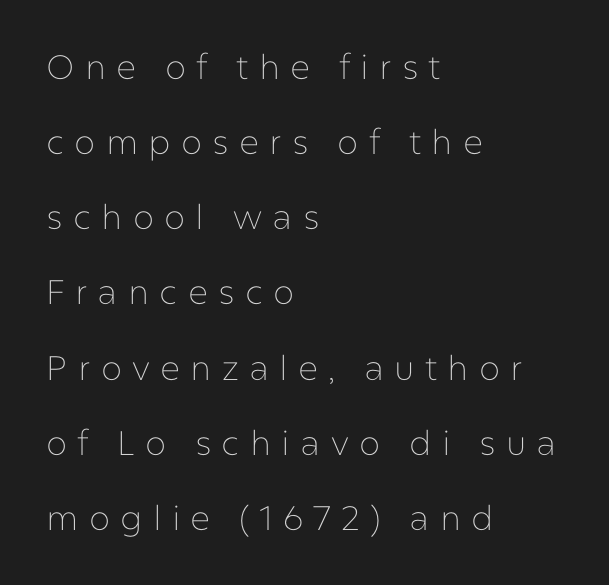
Q: Is the text bold? A: No.
Q: Is the text italic (slanted)? A: No, it is upright.
Q: Is the typeface a serif or a sans-serif typeface? A: Sans-serif.
Q: Is the text underlined? A: No.
Q: How is the paragraph aligned? A: Left-aligned.
Q: Is the spacing between letters normal or unusually wide? A: Unusually wide.
Q: Is the spacing between lines tight, normal or loose? A: Loose.
Q: Width (condensed, normal, or wide)? A: Normal.
Q: Stroke contrast? A: Low.
Q: x-height? A: Medium.
Q: Monospaced? A: No.
